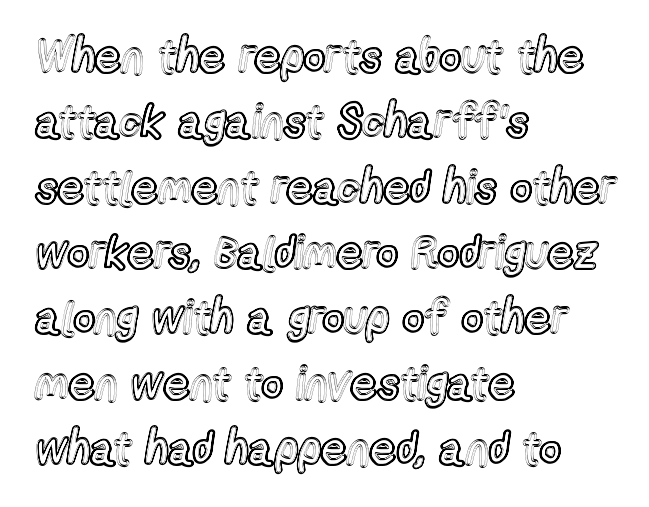
The image shows 46 px condensed type; set left-aligned, normal line spacing (1.42x), normal letter spacing, not underlined; a medium x-height.
